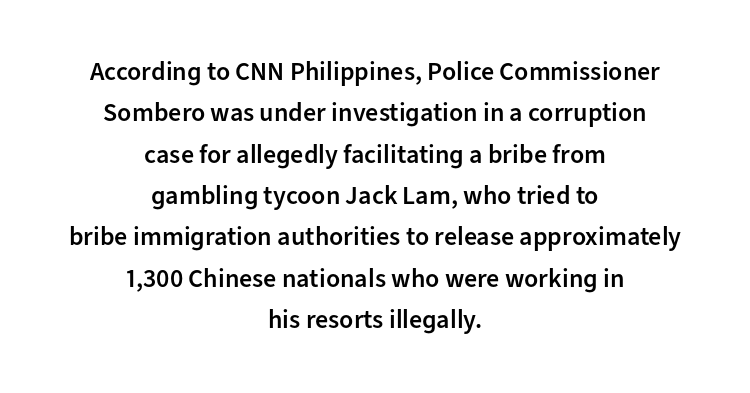
Summary of vertical rhythm: regular, with standard interline spacing. This rendering uses center alignment, leaving both contours irregular but symmetric. The lettering stays uniformly vertical, giving the passage a roman look. A bit beefed up — I'd call it semibold rather than bold. Rule under the text: the space is simply empty. Spacing between characters is what you'd get straight out of the box.
